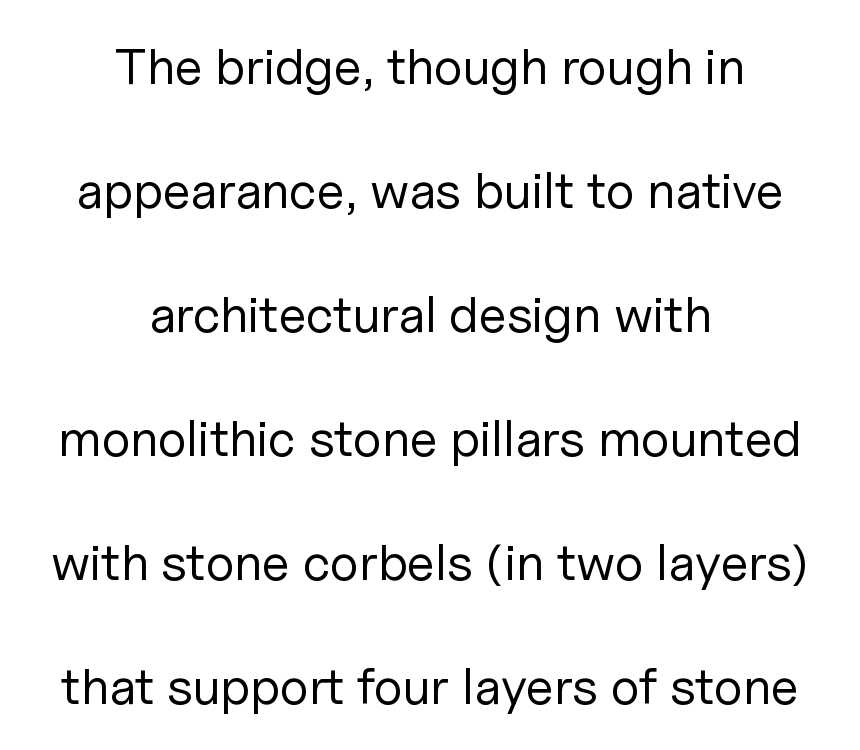
The image shows 51 px regular-weight sans-serif type, upright; set centered, loose line spacing (2.43x), normal letter spacing, not underlined; low stroke contrast and a medium x-height.
